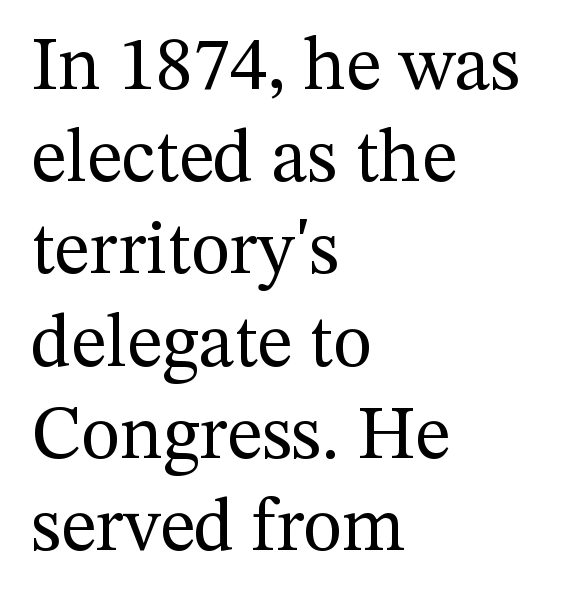
The passage shown is typed in a proportional face where columns would drift. Ascenders rise straight up at ninety degrees. Beneath every word, the page is bare. A light-to-regular cut is what we see here.
